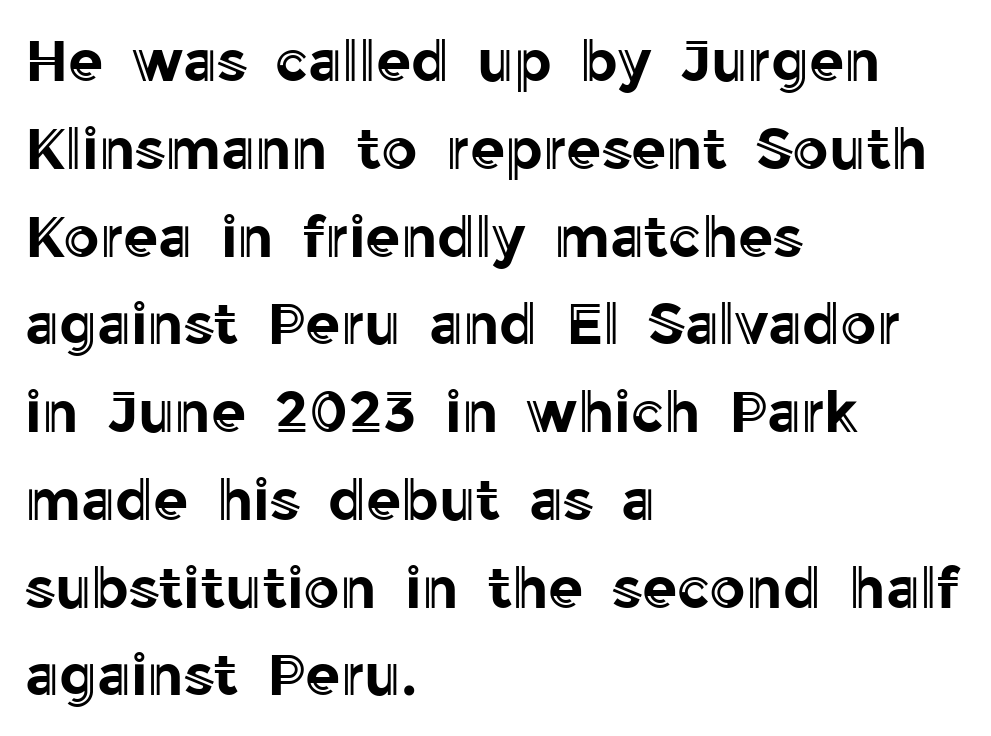
Glance below the letters and you will spot only blank space. In terms of letterspacing, this is plain default setting. This sample keeps an unexceptional amount of space between lines. Does the lettering tilt? It doesn't — this is upright. The paragraph has a hard left edge and a soft right edge.
